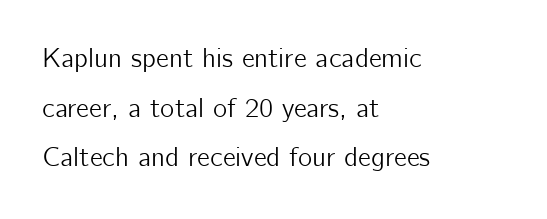
Default kerning and tracking; the words read as compact shapes. Descenders hang freely into open space. One-word summary of the alignment: left. The letters stand straight up with perfectly vertical stems.
